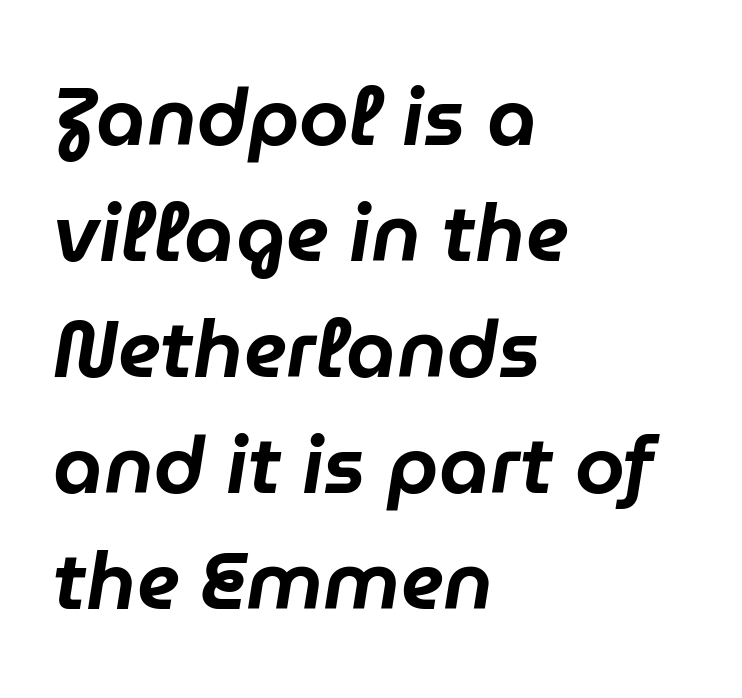
Q: Is the text italic (slanted)? A: Yes, it leans right by about 9 degrees.
Q: Is the text underlined? A: No.
Q: How is the paragraph aligned? A: Left-aligned.
Q: Is the spacing between letters normal or unusually wide? A: Normal.
Q: Is the spacing between lines tight, normal or loose? A: Normal.
Q: Width (condensed, normal, or wide)? A: Normal.
Q: Stroke contrast? A: Low.
Q: x-height? A: Medium.
Q: Monospaced? A: No.
